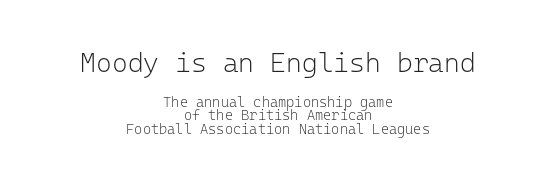
The image shows 27 px text type, upright; set centered, tight line spacing (0.97x), normal letter spacing, not underlined; the first (top) block is 1.93x larger.
